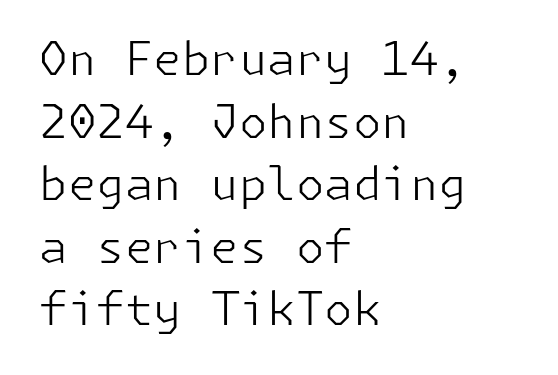
Q: Is the text bold? A: No.
Q: Is the text italic (slanted)? A: No, it is upright.
Q: Is the typeface a serif or a sans-serif typeface? A: Sans-serif.
Q: Is the text underlined? A: No.
Q: How is the paragraph aligned? A: Left-aligned.
Q: Is the spacing between letters normal or unusually wide? A: Normal.
Q: Is the spacing between lines tight, normal or loose? A: Normal.
Q: Width (condensed, normal, or wide)? A: Normal.
Q: Stroke contrast? A: Low.
Q: x-height? A: Medium.
